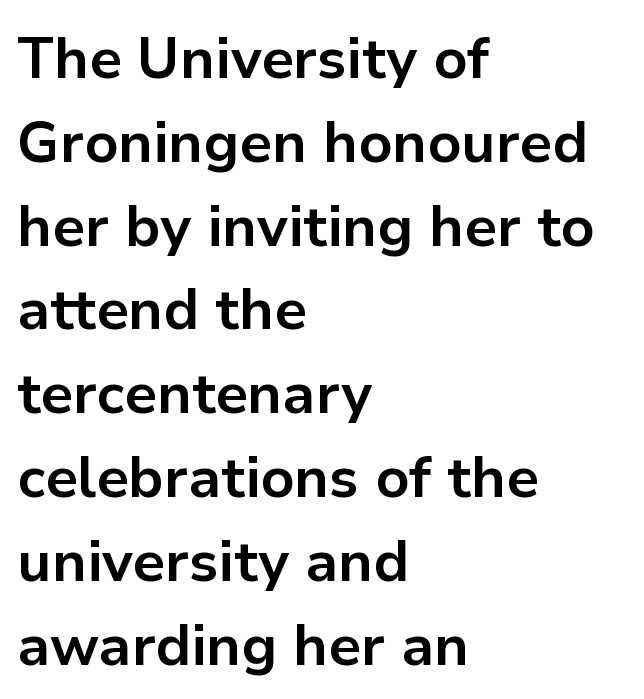
The characters look thick and weighty, a clear bold. The lines are quadded left. Nobody drew a line under any word here. The face used here is proportionally spaced, like ordinary book or web type. Tracking value appears to be zero — textbook default spacing. Unlike italic type, these characters show no tilt at all.
